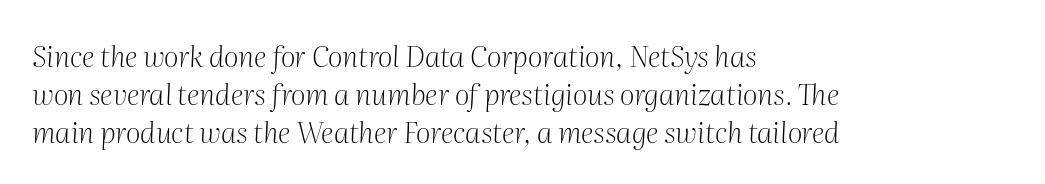
{"serif": "yes", "italic": "yes", "lean": "right", "slant_degrees": 2, "bold": "no", "weight": "light", "width": "normal", "stroke_contrast": "medium", "x_height": "medium", "monospaced": "no", "underline": "no", "align": "left", "line_spacing": "normal", "line_spacing_ratio": 1.31, "letter_spacing": "normal", "letter_spacing_em": 0.0, "glyph_px": 29}
